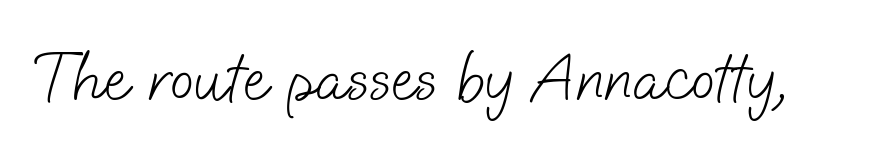
A light-to-regular cut is what we see here. Classification — sans serif. Is this a fixed-width face? No — the glyphs have proportional, varying widths. Underline: absent. Words appear dense and cohesive because spacing is normal.
